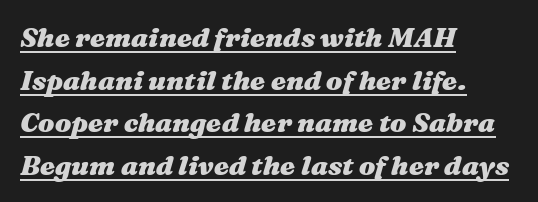
The glyphs are accompanied by a horizontal stroke just below them. If you drew a line through each stem, it would be angled. This block has exactly the height ordinary leading produces. The rendering anchors every line to the left-hand side.
